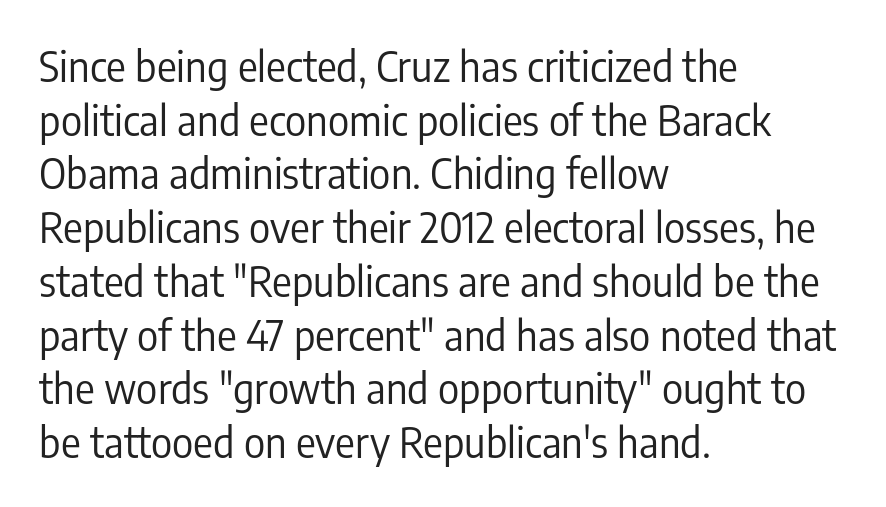
{"serif": "no", "italic": "no", "bold": "no", "weight": "regular", "width": "condensed", "stroke_contrast": "low", "x_height": "medium", "monospaced": "no", "underline": "no", "align": "left", "line_spacing": "normal", "line_spacing_ratio": 1.31, "letter_spacing": "normal", "letter_spacing_em": 0.0, "glyph_px": 41}
